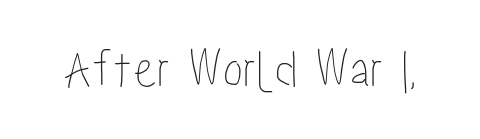
Q: Is the text italic (slanted)? A: No, it is upright.
Q: Is the text underlined? A: No.
Q: Is the spacing between letters normal or unusually wide? A: Normal.
Q: Width (condensed, normal, or wide)? A: Condensed.
Q: Stroke contrast? A: Low.
Q: x-height? A: Medium.
Q: Monospaced? A: No.
